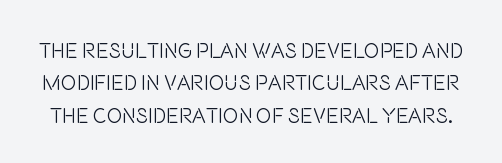
{"italic": "no", "bold": "no", "underline": "no", "line_spacing": "normal", "line_spacing_ratio": 1.54, "letter_spacing": "normal", "letter_spacing_em": 0.0, "glyph_px": 21}
